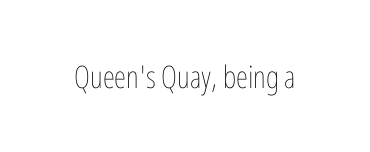
{"italic": "no", "bold": "no", "weight": "thin", "width": "condensed", "stroke_contrast": "low", "x_height": "medium", "monospaced": "no", "underline": "no", "letter_spacing": "normal", "letter_spacing_em": 0.0, "glyph_px": 31}
